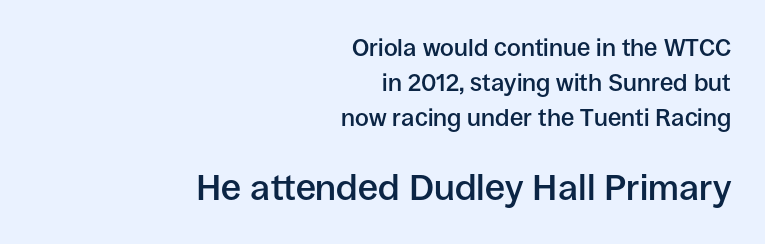
The image shows 36 px semibold sans-serif type, upright; set right-aligned, normal line spacing (1.45x), normal letter spacing, not underlined; the second (bottom) block is 1.5x larger; low stroke contrast and a large x-height.
